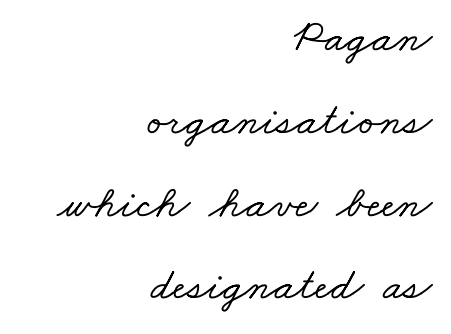
Q: Is the typeface a serif or a sans-serif typeface? A: Serif.
Q: Is the text underlined? A: No.
Q: How is the paragraph aligned? A: Right-aligned.
Q: Is the spacing between letters normal or unusually wide? A: Normal.
Q: Width (condensed, normal, or wide)? A: Wide.
Q: Stroke contrast? A: Low.
Q: x-height? A: Small.
Q: Monospaced? A: No.
